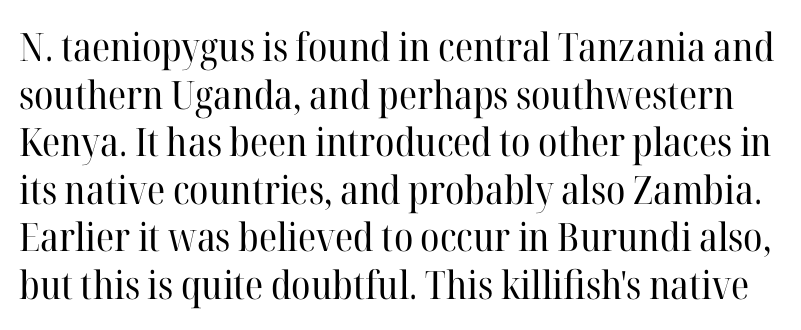
Q: Is the text bold? A: No.
Q: Is the text italic (slanted)? A: No, it is upright.
Q: Is the typeface a serif or a sans-serif typeface? A: Serif.
Q: Is the text underlined? A: No.
Q: Is the spacing between letters normal or unusually wide? A: Normal.
Q: Width (condensed, normal, or wide)? A: Normal.
Q: Stroke contrast? A: High.
Q: x-height? A: Medium.
Q: Monospaced? A: No.
